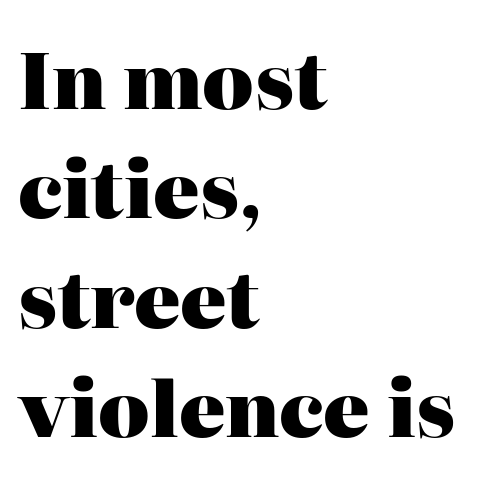
Q: Is the text bold? A: Yes.
Q: Is the text italic (slanted)? A: No, it is upright.
Q: Is the typeface a serif or a sans-serif typeface? A: Serif.
Q: Is the text underlined? A: No.
Q: How is the paragraph aligned? A: Left-aligned.
Q: Is the spacing between letters normal or unusually wide? A: Normal.
Q: Is the spacing between lines tight, normal or loose? A: Normal.
Q: Width (condensed, normal, or wide)? A: Normal.
Q: Stroke contrast? A: High.
Q: x-height? A: Medium.
Q: Monospaced? A: No.
